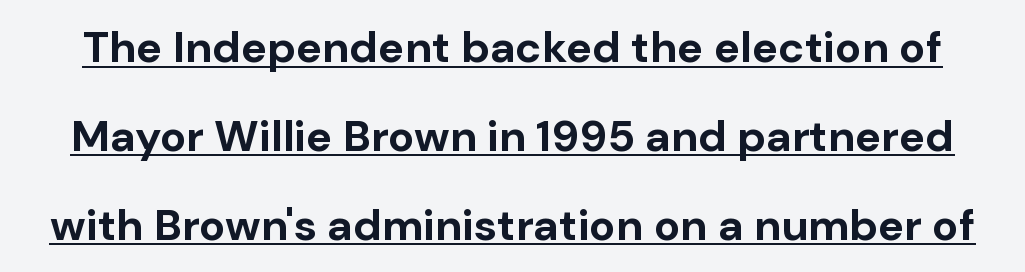
{"serif": "no", "italic": "no", "bold": "yes", "weight": "bold", "width": "normal", "stroke_contrast": "low", "x_height": "medium", "monospaced": "no", "underline": "yes", "line_spacing": "loose", "line_spacing_ratio": 2.02, "letter_spacing": "normal", "letter_spacing_em": 0.0, "glyph_px": 44}
